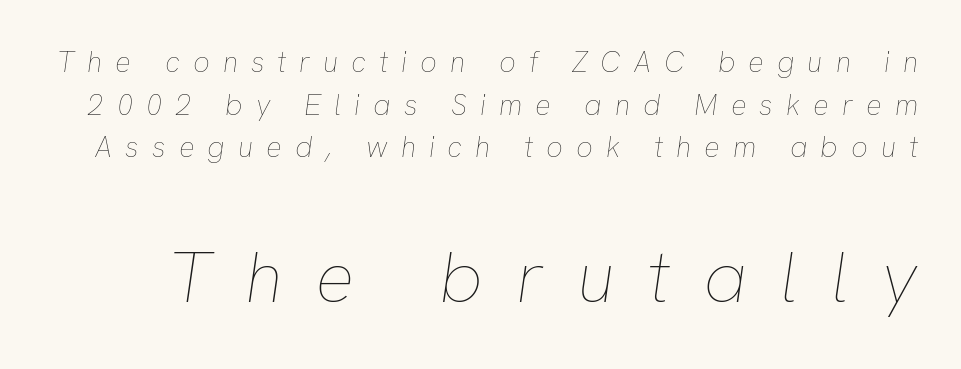
{"italic": "yes", "lean": "right", "slant_degrees": 8, "bold": "no", "weight": "thin", "width": "normal", "stroke_contrast": "low", "x_height": "medium", "monospaced": "no", "underline": "no", "line_spacing": "normal", "line_spacing_ratio": 1.47, "letter_spacing": "wide", "letter_spacing_em": 0.45, "larger_block": "second", "size_ratio": 2.52, "glyph_px": 73}
